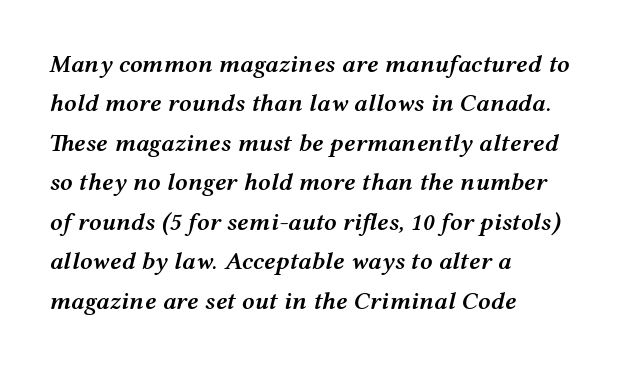
Q: Is the text bold? A: Semi-bold.
Q: Is the text italic (slanted)? A: Yes, it leans right by about 12 degrees.
Q: Is the text underlined? A: No.
Q: How is the paragraph aligned? A: Left-aligned.
Q: Is the spacing between letters normal or unusually wide? A: Normal.
Q: Is the spacing between lines tight, normal or loose? A: Normal.
